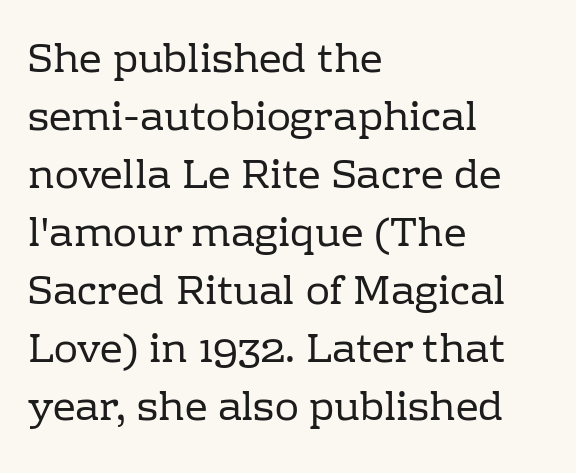
{"serif": "yes", "italic": "no", "bold": "no", "weight": "regular", "width": "normal", "stroke_contrast": "low", "x_height": "medium", "monospaced": "no", "underline": "no", "align": "left", "line_spacing": "normal", "line_spacing_ratio": 1.45, "letter_spacing": "normal", "letter_spacing_em": 0.0, "glyph_px": 40}
